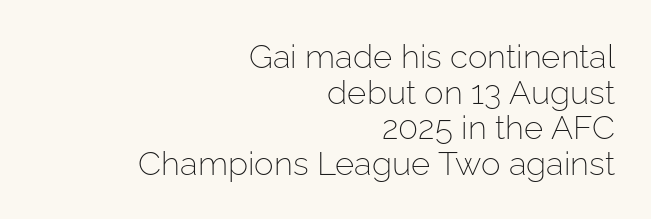
{"serif": "no", "italic": "no", "bold": "no", "weight": "light", "width": "normal", "stroke_contrast": "low", "x_height": "medium", "monospaced": "no", "underline": "no", "align": "right", "line_spacing": "tight", "line_spacing_ratio": 1.08, "letter_spacing": "normal", "letter_spacing_em": 0.0, "glyph_px": 33}
